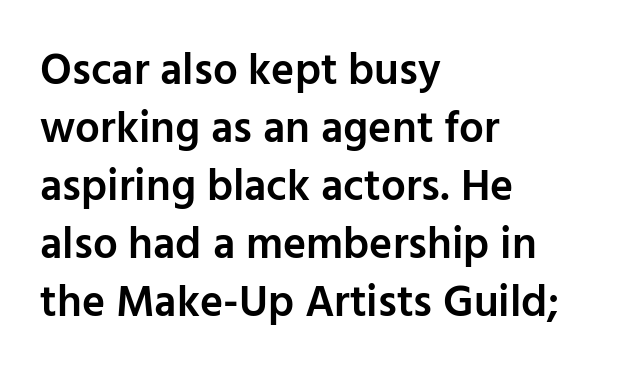
Q: Is the text bold? A: Semi-bold.
Q: Is the text italic (slanted)? A: No, it is upright.
Q: Is the typeface a serif or a sans-serif typeface? A: Sans-serif.
Q: Is the text underlined? A: No.
Q: How is the paragraph aligned? A: Left-aligned.
Q: Is the spacing between letters normal or unusually wide? A: Normal.
Q: Is the spacing between lines tight, normal or loose? A: Normal.
Q: Width (condensed, normal, or wide)? A: Normal.
Q: Stroke contrast? A: Low.
Q: x-height? A: Medium.
Q: Monospaced? A: No.
